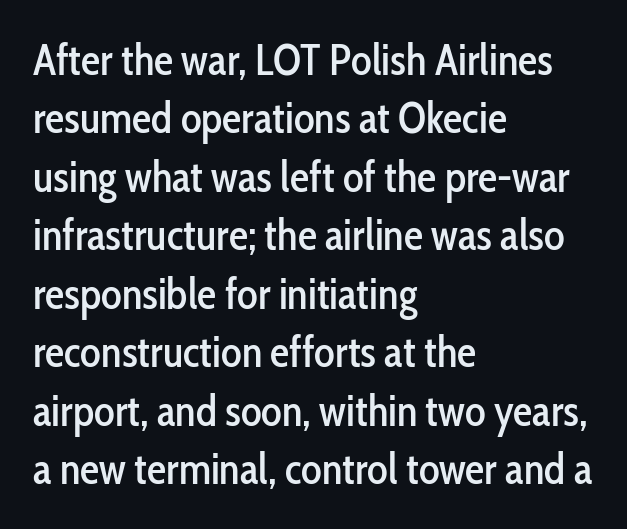
Here the designer chose a conventional face with non-uniform glyph widths. Caption: standard tracking, unaltered. Anything drawn beneath the words? Only blank space. Serif or sans? Sans — the stroke terminals are bare.
